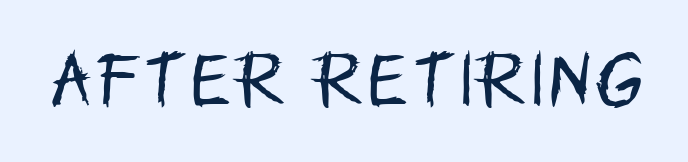
The image shows 61 px regular-weight, condensed sans-serif type, upright; set not underlined; low stroke contrast and a large x-height.
